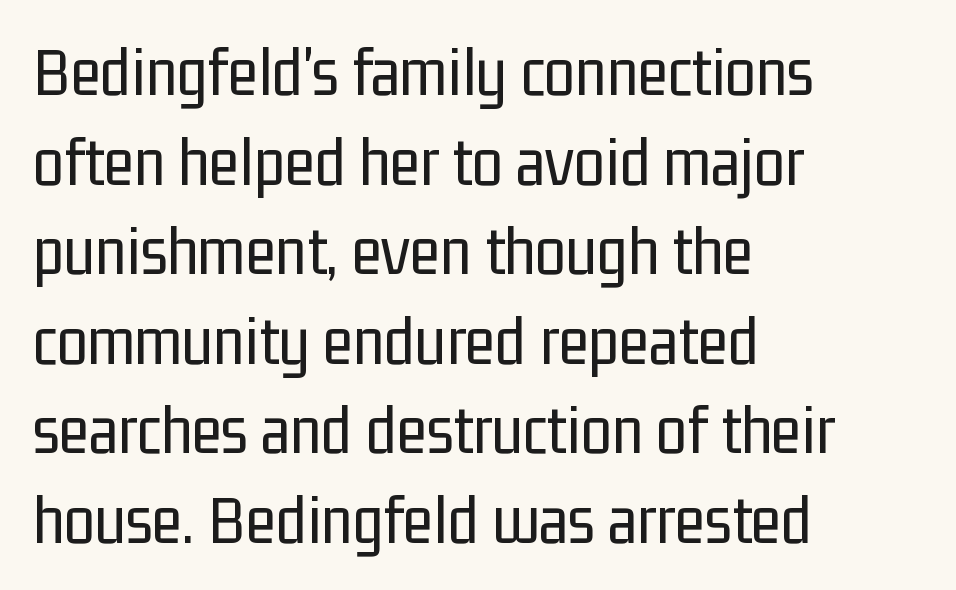
This sample uses plain, unmodified letter spacing. Any mark beneath the type? The region is blank. Is the type heavy? It reads as light-to-regular instead. Leading: standard. Each letter keeps its own natural width here, so spacing adapts to shape.
